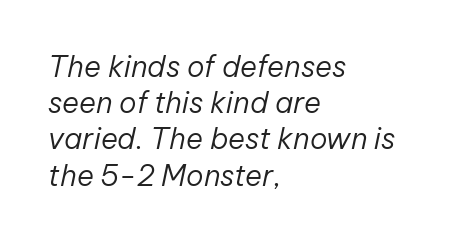
The image shows 29 px regular-weight type, italic (leaning right); set left-aligned, normal line spacing (1.25x), normal letter spacing, not underlined; low stroke contrast and a medium x-height.
